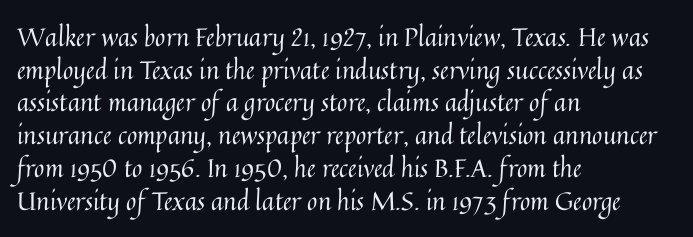
Q: Is the text bold? A: No.
Q: Is the text italic (slanted)? A: Yes.
Q: Is the text underlined? A: No.
Q: How is the paragraph aligned? A: Left-aligned.
Q: Is the spacing between letters normal or unusually wide? A: Normal.
Q: Is the spacing between lines tight, normal or loose? A: Normal.
